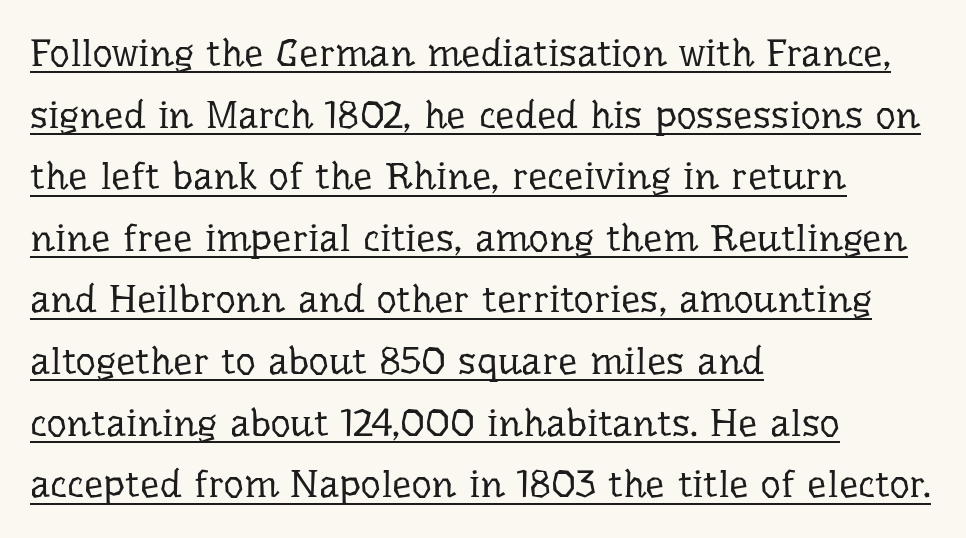
Q: Is the text bold? A: No.
Q: Is the text italic (slanted)? A: No, it is upright.
Q: Is the typeface a serif or a sans-serif typeface? A: Serif.
Q: Is the text underlined? A: Yes.
Q: How is the paragraph aligned? A: Left-aligned.
Q: Is the spacing between letters normal or unusually wide? A: Normal.
Q: Is the spacing between lines tight, normal or loose? A: Normal.
Q: Width (condensed, normal, or wide)? A: Normal.
Q: Stroke contrast? A: Low.
Q: x-height? A: Medium.
Q: Monospaced? A: No.
